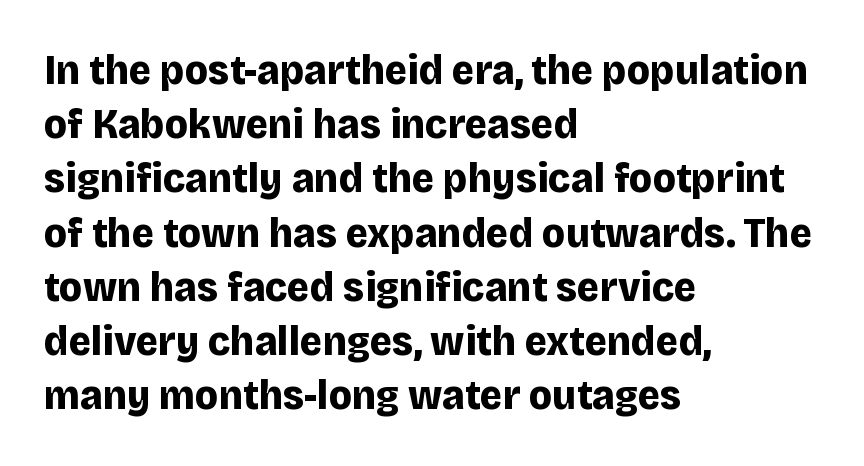
{"serif": "no", "italic": "no", "bold": "yes", "weight": "bold", "width": "normal", "stroke_contrast": "low", "x_height": "large", "monospaced": "no", "underline": "no", "align": "left", "line_spacing": "normal", "line_spacing_ratio": 1.26, "letter_spacing": "normal", "letter_spacing_em": 0.0, "glyph_px": 43}
